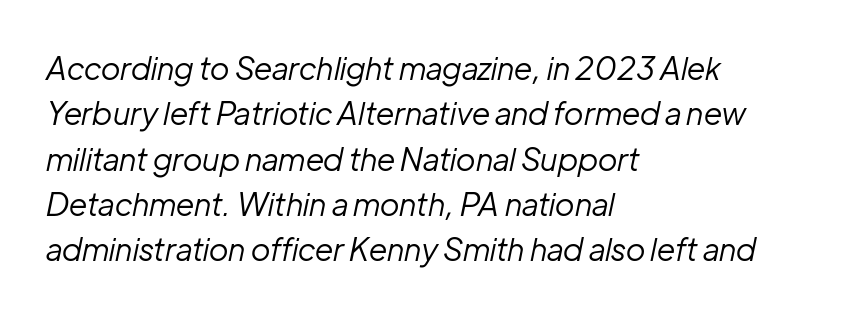
{"italic": "yes", "lean": "right", "slant_degrees": 12, "bold": "no", "weight": "regular", "width": "normal", "stroke_contrast": "low", "x_height": "medium", "monospaced": "no", "underline": "no", "align": "left", "line_spacing": "normal", "line_spacing_ratio": 1.46, "letter_spacing": "normal", "letter_spacing_em": 0.0, "glyph_px": 31}
